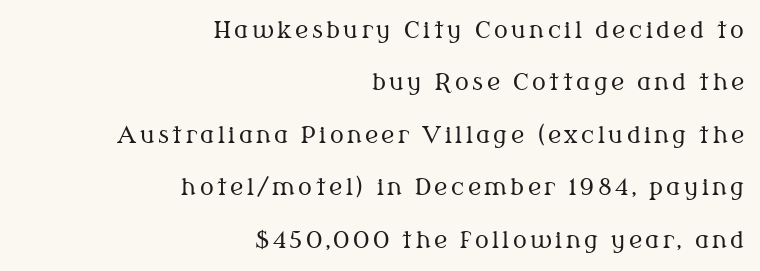
The image shows 23 px text type, upright; set right-aligned, loose line spacing (2.28x), not underlined.
